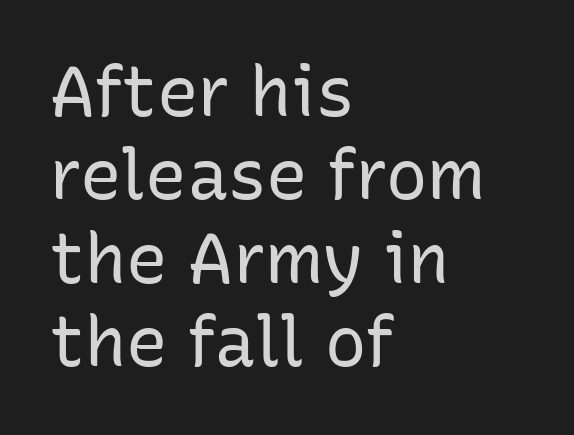
{"serif": "no", "italic": "no", "bold": "no", "weight": "regular", "width": "normal", "stroke_contrast": "low", "x_height": "medium", "monospaced": "no", "underline": "no", "align": "left", "line_spacing_ratio": 1.21, "letter_spacing": "normal", "letter_spacing_em": 0.0, "glyph_px": 69}
